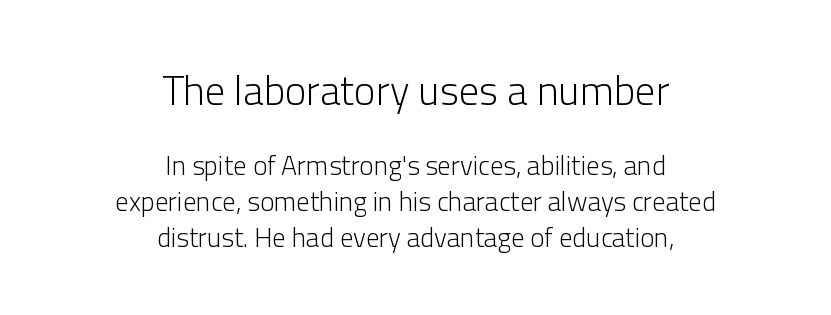
Q: Is the text bold? A: No.
Q: Is the text italic (slanted)? A: No, it is upright.
Q: Is the typeface a serif or a sans-serif typeface? A: Sans-serif.
Q: Is the text underlined? A: No.
Q: How is the paragraph aligned? A: Centered.
Q: Is the spacing between letters normal or unusually wide? A: Normal.
Q: Is the spacing between lines tight, normal or loose? A: Normal.
Q: Which block of text is set in a larger size, the first (top) or the second (bottom)? A: The first (top) one.
Q: Width (condensed, normal, or wide)? A: Normal.
Q: Stroke contrast? A: Low.
Q: x-height? A: Medium.
Q: Monospaced? A: No.
